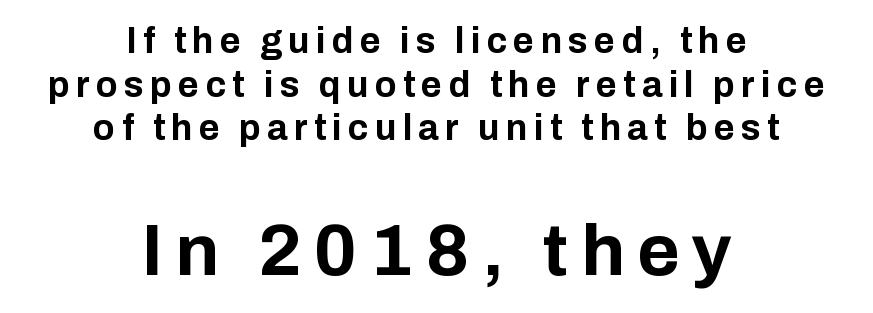
Q: Is the text bold? A: Yes.
Q: Is the text italic (slanted)? A: No, it is upright.
Q: Is the typeface a serif or a sans-serif typeface? A: Sans-serif.
Q: Is the text underlined? A: No.
Q: How is the paragraph aligned? A: Centered.
Q: Which block of text is set in a larger size, the first (top) or the second (bottom)? A: The second (bottom) one.
Q: Width (condensed, normal, or wide)? A: Normal.
Q: Stroke contrast? A: Low.
Q: x-height? A: Medium.
Q: Monospaced? A: No.
